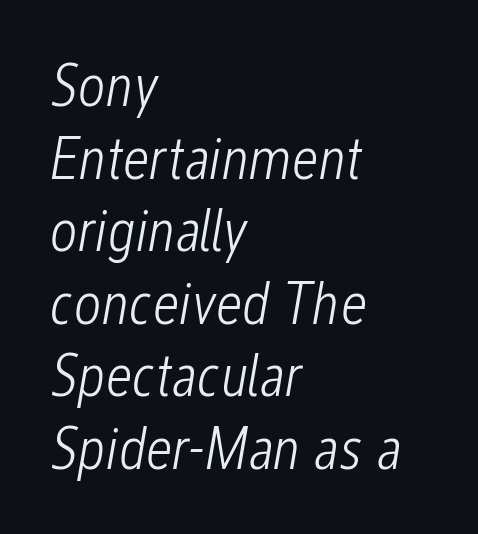
{"italic": "yes", "lean": "right", "slant_degrees": 12, "bold": "no", "weight": "light", "width": "condensed", "stroke_contrast": "low", "x_height": "medium", "monospaced": "no", "underline": "no", "align": "left", "line_spacing_ratio": 1.21, "letter_spacing": "normal", "letter_spacing_em": 0.0, "glyph_px": 60}
